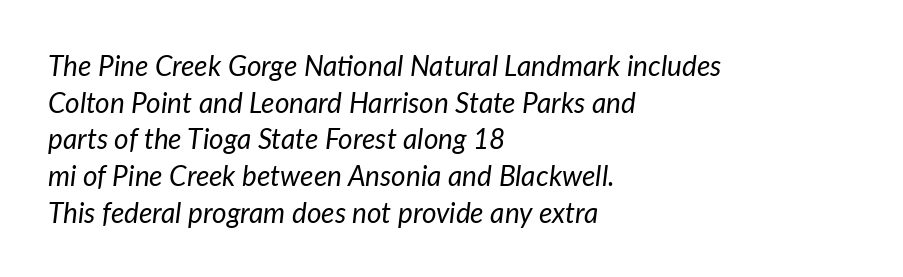
{"italic": "yes", "lean": "right", "slant_degrees": 7, "bold": "no", "weight": "regular", "width": "normal", "stroke_contrast": "low", "x_height": "medium", "monospaced": "no", "underline": "no", "align": "left", "line_spacing": "normal", "line_spacing_ratio": 1.31, "letter_spacing": "normal", "letter_spacing_em": 0.0, "glyph_px": 28}
